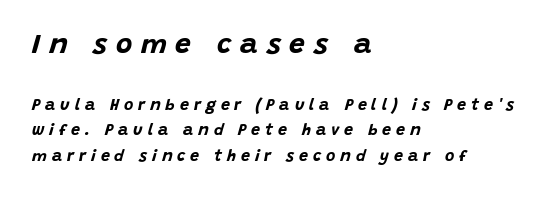
{"italic": "yes", "lean": "right", "slant_degrees": 15, "bold": "yes", "weight": "bold", "width": "normal", "stroke_contrast": "low", "x_height": "large", "monospaced": "no", "underline": "no", "align": "left", "line_spacing": "normal", "line_spacing_ratio": 1.57, "letter_spacing": "wide", "letter_spacing_em": 0.31, "larger_block": "first", "size_ratio": 1.75, "glyph_px": 28}
